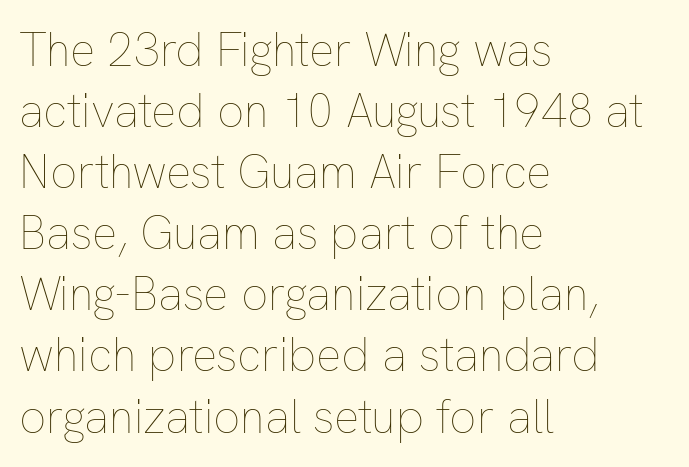
{"italic": "no", "bold": "no", "weight": "thin", "width": "normal", "stroke_contrast": "low", "x_height": "medium", "monospaced": "no", "underline": "no", "align": "left", "line_spacing": "normal", "line_spacing_ratio": 1.3, "letter_spacing": "normal", "letter_spacing_em": 0.0, "glyph_px": 47}
